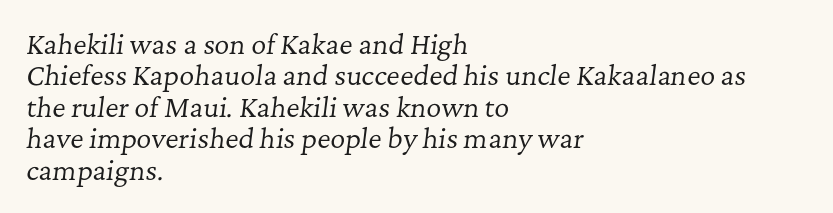
Q: Is the text bold? A: No.
Q: Is the text italic (slanted)? A: Yes, it leans right by about 7 degrees.
Q: Is the text underlined? A: No.
Q: How is the paragraph aligned? A: Left-aligned.
Q: Is the spacing between letters normal or unusually wide? A: Normal.
